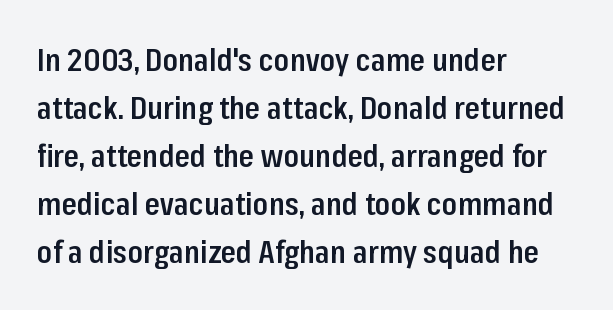
Q: Is the text bold? A: Semi-bold.
Q: Is the text italic (slanted)? A: No, it is upright.
Q: Is the typeface a serif or a sans-serif typeface? A: Sans-serif.
Q: Is the text underlined? A: No.
Q: How is the paragraph aligned? A: Left-aligned.
Q: Is the spacing between letters normal or unusually wide? A: Normal.
Q: Is the spacing between lines tight, normal or loose? A: Normal.
Q: Width (condensed, normal, or wide)? A: Condensed.
Q: Stroke contrast? A: Low.
Q: x-height? A: Medium.
Q: Monospaced? A: No.
